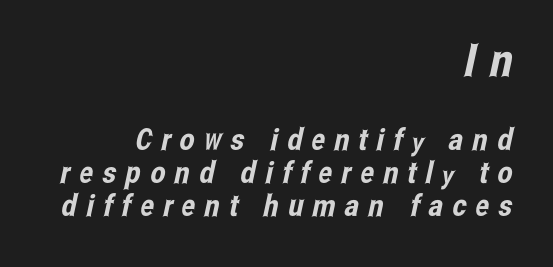
Q: Is the typeface a serif or a sans-serif typeface? A: Sans-serif.
Q: Is the text underlined? A: No.
Q: How is the paragraph aligned? A: Right-aligned.
Q: Is the spacing between letters normal or unusually wide? A: Unusually wide.
Q: Is the spacing between lines tight, normal or loose? A: Tight.
Q: Which block of text is set in a larger size, the first (top) or the second (bottom)? A: The first (top) one.
Q: Width (condensed, normal, or wide)? A: Condensed.
Q: Stroke contrast? A: Low.
Q: x-height? A: Medium.
Q: Monospaced? A: No.
